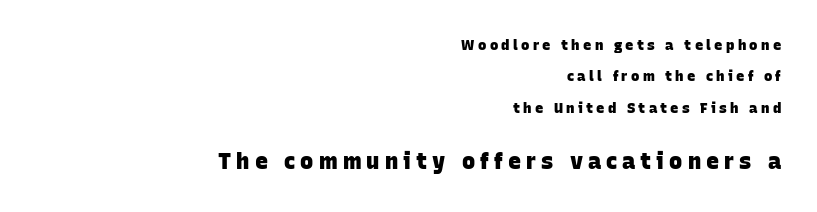
The image shows 22 px bold type; set right-aligned, loose line spacing (2.25x), unusually wide letter spacing (+0.23 em), not underlined; the second (bottom) block is 1.57x larger.
